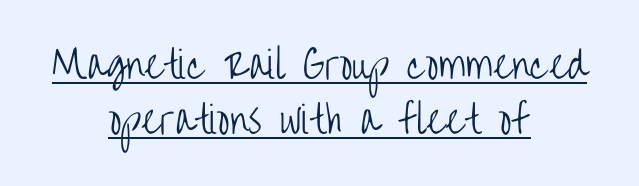
Q: Is the text bold? A: No.
Q: Is the text italic (slanted)? A: No, it is upright.
Q: Is the typeface a serif or a sans-serif typeface? A: Sans-serif.
Q: Is the text underlined? A: Yes.
Q: How is the paragraph aligned? A: Centered.
Q: Is the spacing between letters normal or unusually wide? A: Normal.
Q: Is the spacing between lines tight, normal or loose? A: Normal.
Q: Width (condensed, normal, or wide)? A: Condensed.
Q: Stroke contrast? A: Low.
Q: x-height? A: Large.
Q: Monospaced? A: No.
